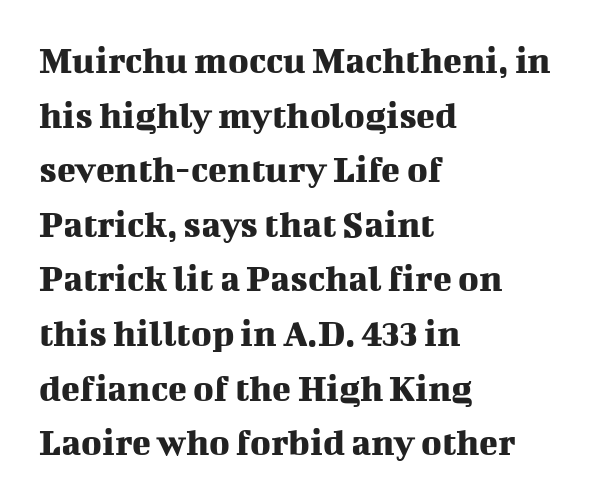
Words float on clear page, feet unadorned. Honestly, the letter spacing is just normal — you wouldn't notice it. You can tell it's not italic because the verticals are truly vertical. A classic flush-left, rag-right setting is used for this passage.
